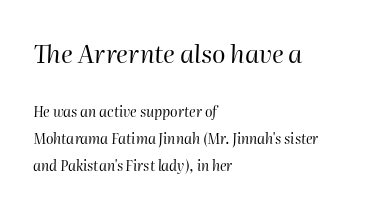
Q: Is the text bold? A: No.
Q: Is the text italic (slanted)? A: Yes, it leans right by about 2 degrees.
Q: Is the text underlined? A: No.
Q: How is the paragraph aligned? A: Left-aligned.
Q: Is the spacing between letters normal or unusually wide? A: Normal.
Q: Is the spacing between lines tight, normal or loose? A: Loose.
Q: Which block of text is set in a larger size, the first (top) or the second (bottom)? A: The first (top) one.
